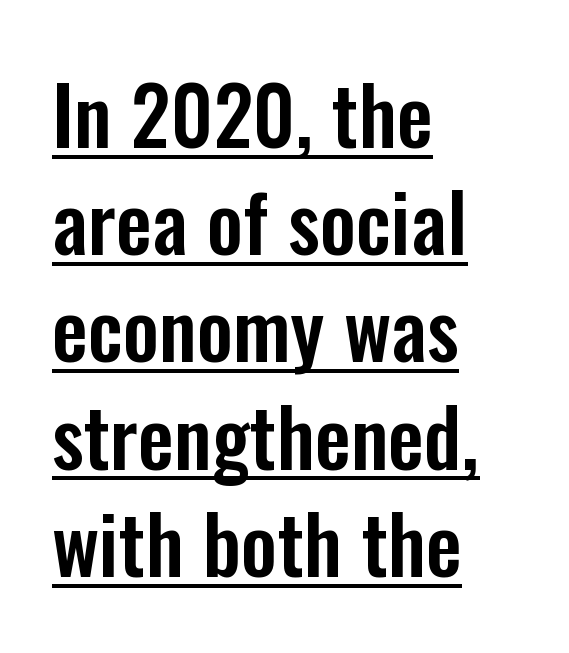
The image shows 80 px condensed sans-serif type, upright; set left-aligned, normal line spacing (1.34x), normal letter spacing, underlined; low stroke contrast and a medium x-height.
